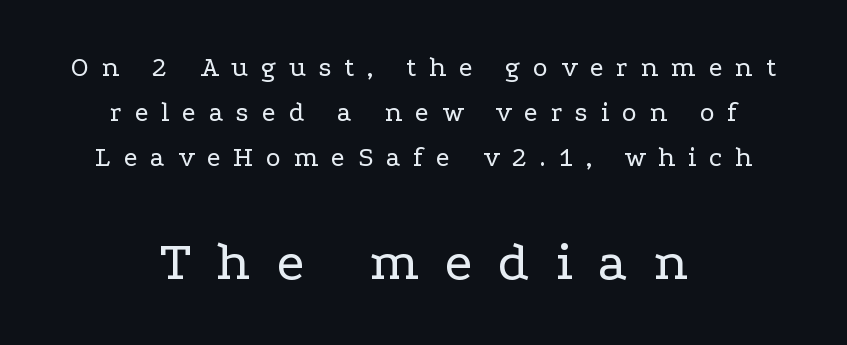
Q: Is the text bold? A: No.
Q: Is the text italic (slanted)? A: No, it is upright.
Q: Is the typeface a serif or a sans-serif typeface? A: Serif.
Q: Is the text underlined? A: No.
Q: How is the paragraph aligned? A: Centered.
Q: Is the spacing between letters normal or unusually wide? A: Unusually wide.
Q: Is the spacing between lines tight, normal or loose? A: Normal.
Q: Which block of text is set in a larger size, the first (top) or the second (bottom)? A: The second (bottom) one.
Q: Width (condensed, normal, or wide)? A: Wide.
Q: Stroke contrast? A: Low.
Q: x-height? A: Medium.
Q: Monospaced? A: No.
